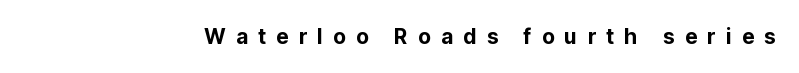
Q: Is the text italic (slanted)? A: No, it is upright.
Q: Is the text underlined? A: No.
Q: Is the spacing between letters normal or unusually wide? A: Unusually wide.
